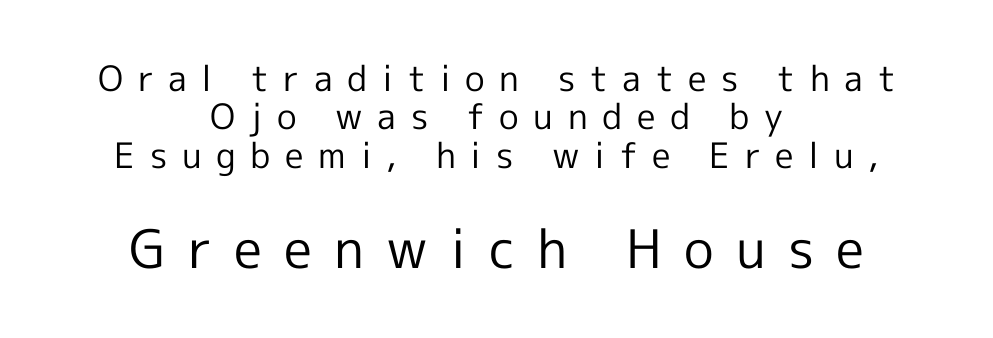
Q: Is the text bold? A: No.
Q: Is the text italic (slanted)? A: No, it is upright.
Q: Is the typeface a serif or a sans-serif typeface? A: Sans-serif.
Q: Is the text underlined? A: No.
Q: How is the paragraph aligned? A: Centered.
Q: Is the spacing between letters normal or unusually wide? A: Unusually wide.
Q: Is the spacing between lines tight, normal or loose? A: Tight.
Q: Which block of text is set in a larger size, the first (top) or the second (bottom)? A: The second (bottom) one.
Q: Width (condensed, normal, or wide)? A: Normal.
Q: x-height? A: Medium.
Q: Monospaced? A: No.
